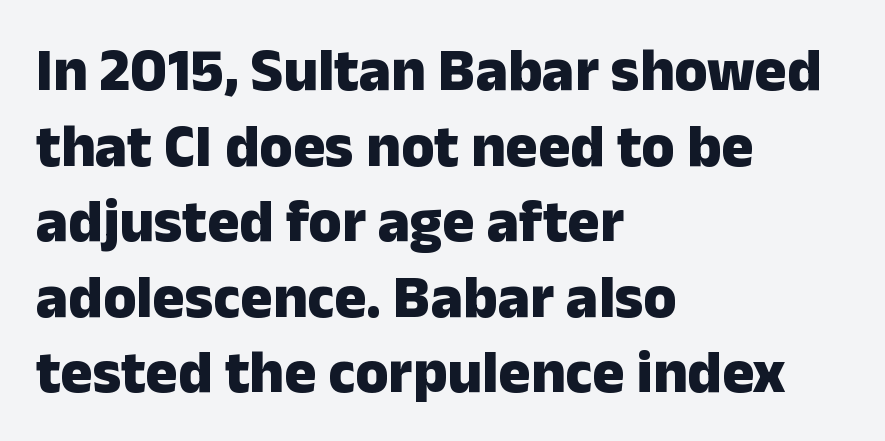
The image shows 60 px heavy sans-serif type, upright; set left-aligned, normal line spacing (1.26x), normal letter spacing, not underlined; low stroke contrast and a medium x-height.
